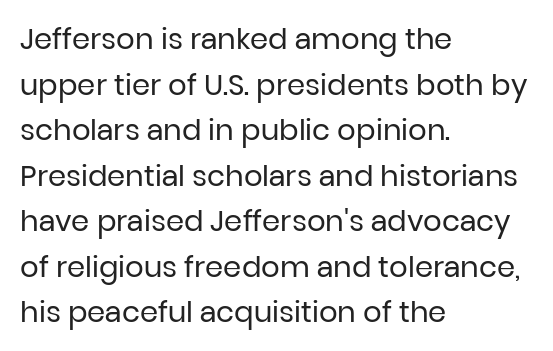
The letterforms sit at book weight or below. Unlike a traditional serif, this face leaves its strokes unadorned. The letters sit at their default tracking, neither squeezed nor spread. Casual observation: everything's shoved over to the left. The specimen omits any rule beneath the text block's lines. Does the lettering tilt? It doesn't — this is upright.
